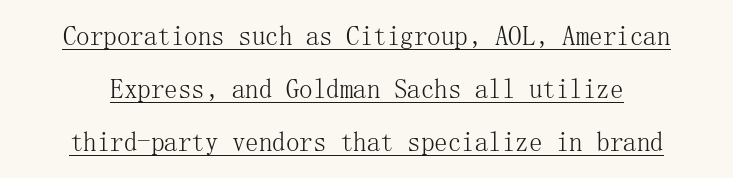
Q: Is the text bold? A: No.
Q: Is the text italic (slanted)? A: No, it is upright.
Q: Is the text underlined? A: Yes.
Q: Is the spacing between letters normal or unusually wide? A: Normal.
Q: Is the spacing between lines tight, normal or loose? A: Loose.
